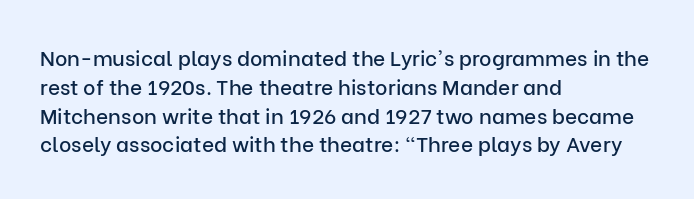
Q: Is the text italic (slanted)? A: No, it is upright.
Q: Is the text underlined? A: No.
Q: How is the paragraph aligned? A: Left-aligned.
Q: Is the spacing between letters normal or unusually wide? A: Normal.
Q: Is the spacing between lines tight, normal or loose? A: Normal.
